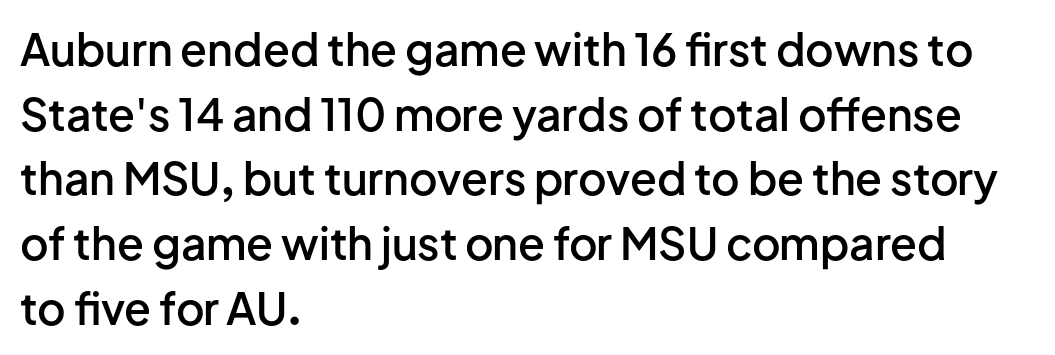
Layout note: lines flush left. Descender tails drop into unmarked territory. Normally led — the rows are evenly, conventionally spaced. Nobody touched the tracking dial on this one. Character widths vary here, with narrow letters taking less room than wide ones. Students, this is semibold: more ink than regular, less than bold.
